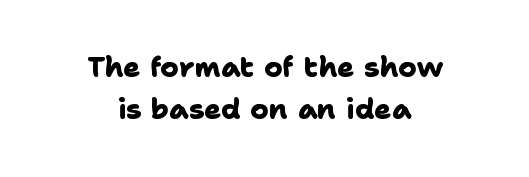
{"serif": "no", "bold": "yes", "weight": "heavy", "width": "normal", "stroke_contrast": "low", "x_height": "medium", "monospaced": "no", "underline": "no", "align": "center", "line_spacing": "normal", "line_spacing_ratio": 1.51, "letter_spacing": "normal", "letter_spacing_em": 0.0, "glyph_px": 28}
